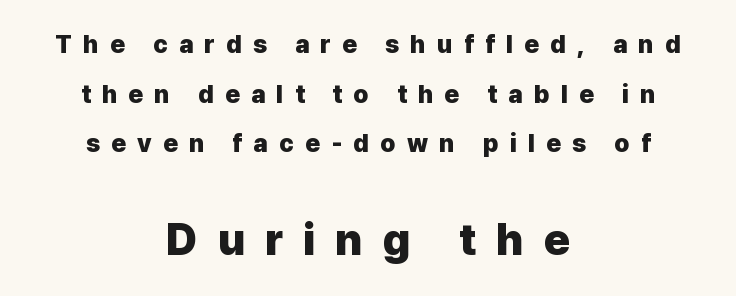
Alignment: centered. Scale increases going downward across the two blocks. The passage shown is typed in a proportional face where columns would drift. Look at the tracking — it's clearly loosened, letters drifting apart. Students, observe: this is what heavily led, spacious text looks like.
